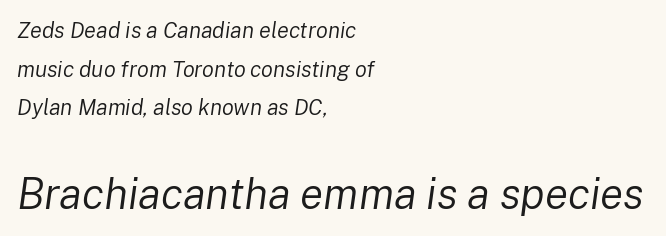
Each word holds together tightly as a unit, with standard inter-letter gaps. Weight: regular or lighter. The axis of the letterforms is tilted away from vertical. The passage shown is not underscored anywhere. Reading top to bottom, the characters get bigger at the block break. The paragraph has a hard left edge and a soft right edge.
